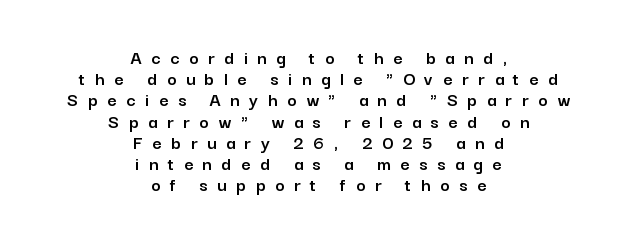
{"italic": "no", "underline": "no", "align": "center", "line_spacing": "tight", "line_spacing_ratio": 1.06, "letter_spacing": "wide", "letter_spacing_em": 0.48, "glyph_px": 20}
